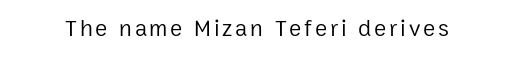
Q: Is the text bold? A: No.
Q: Is the text italic (slanted)? A: No, it is upright.
Q: Is the text underlined? A: No.
